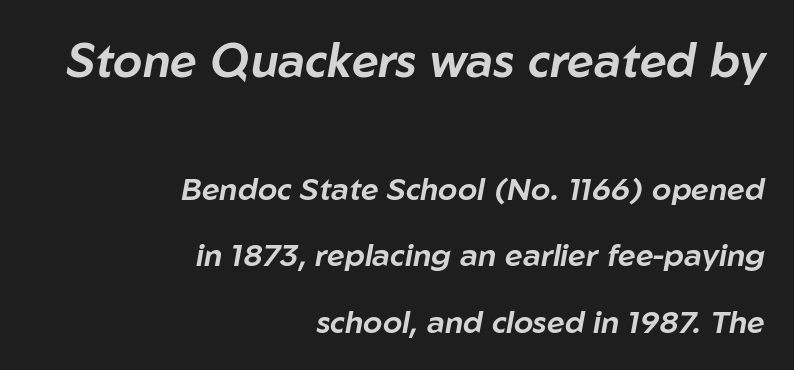
Q: Is the text italic (slanted)? A: Yes, it leans right by about 10 degrees.
Q: Is the text underlined? A: No.
Q: How is the paragraph aligned? A: Right-aligned.
Q: Is the spacing between letters normal or unusually wide? A: Normal.
Q: Is the spacing between lines tight, normal or loose? A: Loose.
Q: Which block of text is set in a larger size, the first (top) or the second (bottom)? A: The first (top) one.
Q: Width (condensed, normal, or wide)? A: Normal.
Q: Stroke contrast? A: Low.
Q: x-height? A: Medium.
Q: Monospaced? A: No.
